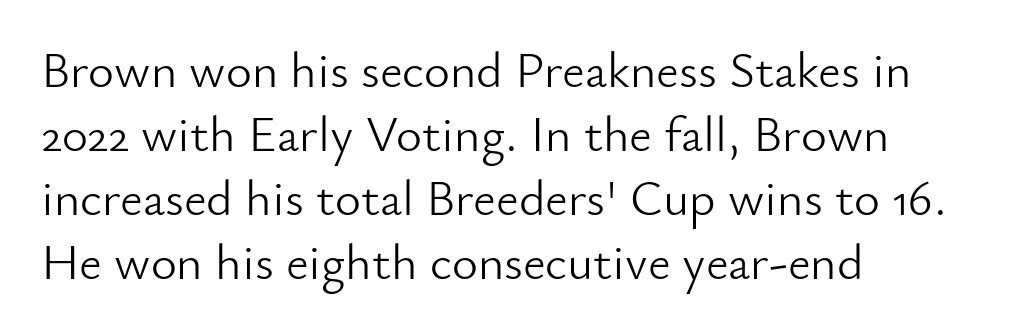
Character widths vary here, with narrow letters taking less room than wide ones. A light-to-regular cut is what we see here. Baseline-to-baseline distance is the conventional proportion of letter height. Short and long lines alike share a common starting point at left.
